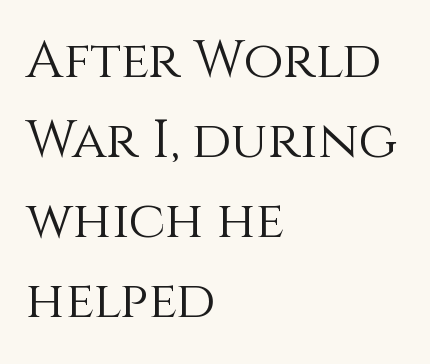
A typesetter would call this zero additional tracking. Note the varied advance widths — an 'i' is clearly narrower than an 'm'. Ink coverage per letter is moderate at most. Do the letters lean? They stand straight. Beneath every word, the page is bare.
